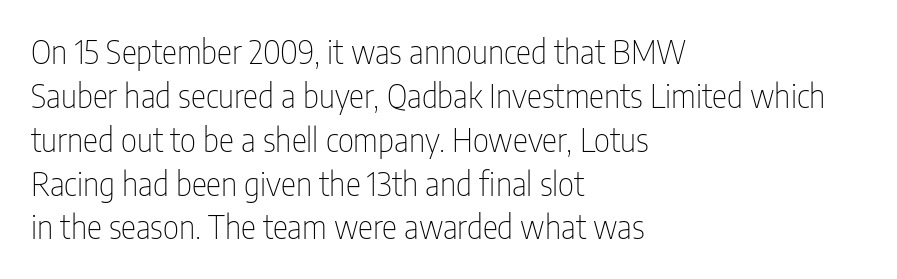
The image shows 32 px thin, condensed sans-serif type, upright; set left-aligned, normal line spacing (1.37x), normal letter spacing, not underlined; low stroke contrast and a medium x-height.
